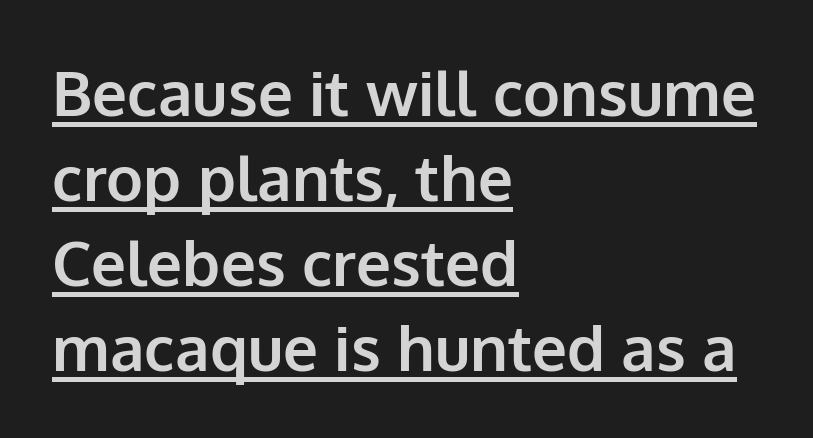
The rendering uses natural spacing where letterforms have individual widths. Stroke terminals: plain, sans-serif. Do the letters lean? They stand straight. Caption: multi-line text, flush left, ragged right.
